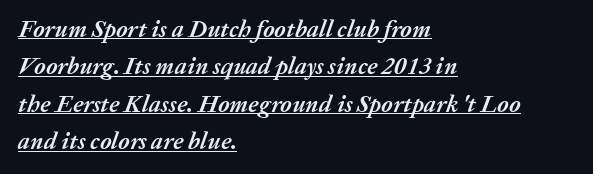
The image shows 24 px bold type, italic (leaning right); set left-aligned, normal line spacing (1.56x), normal letter spacing, underlined.
